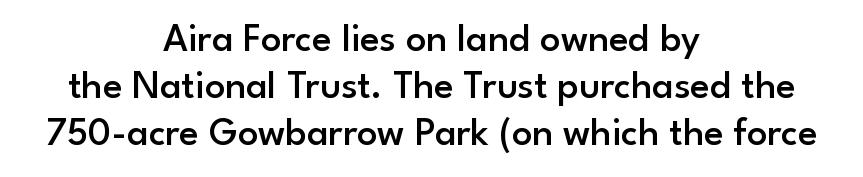
{"serif": "no", "italic": "no", "bold": "semi", "weight": "semibold", "width": "normal", "stroke_contrast": "low", "x_height": "small", "monospaced": "no", "underline": "no", "align": "center", "line_spacing_ratio": 1.17, "letter_spacing": "normal", "letter_spacing_em": 0.0, "glyph_px": 40}
